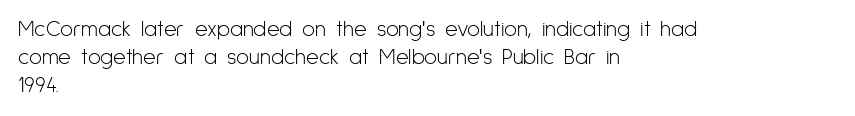
Normally led — the rows are evenly, conventionally spaced. Underlining? Definitely not there. The axis of the letterforms is exactly vertical. The passage is arranged the way most books set body copy — flush left. Default kerning and tracking; the words read as compact shapes.
